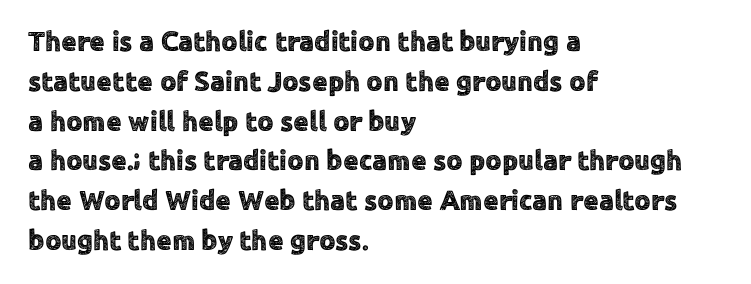
{"serif": "no", "italic": "no", "width": "normal", "x_height": "medium", "monospaced": "no", "underline": "no", "align": "left", "line_spacing": "normal", "line_spacing_ratio": 1.42, "letter_spacing": "normal", "letter_spacing_em": 0.0, "glyph_px": 28}
